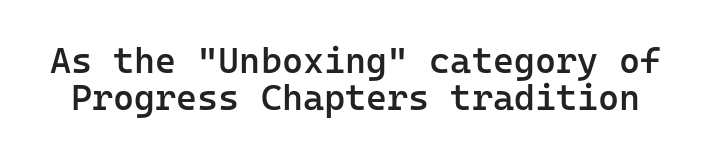
Q: Is the text bold? A: Semi-bold.
Q: Is the text italic (slanted)? A: No, it is upright.
Q: Is the typeface a serif or a sans-serif typeface? A: Sans-serif.
Q: Is the text underlined? A: No.
Q: Is the spacing between letters normal or unusually wide? A: Normal.
Q: Is the spacing between lines tight, normal or loose? A: Tight.
Q: Width (condensed, normal, or wide)? A: Normal.
Q: Stroke contrast? A: Low.
Q: x-height? A: Medium.
Q: Monospaced? A: Yes.
